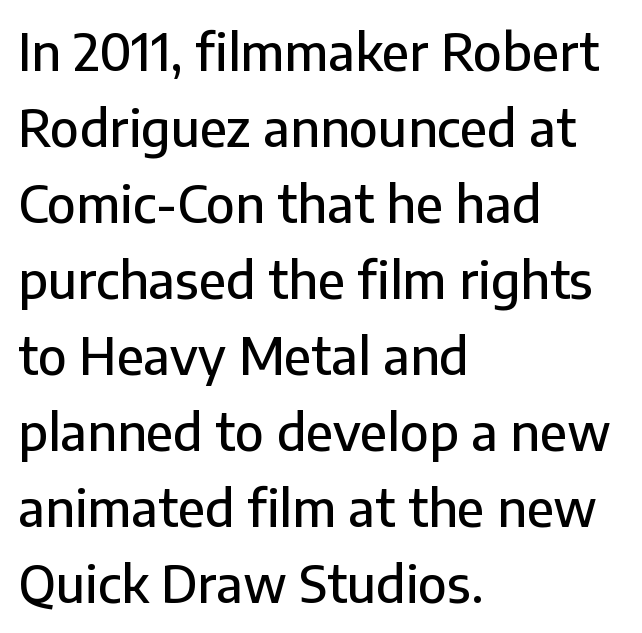
{"serif": "no", "italic": "no", "width": "normal", "stroke_contrast": "low", "x_height": "medium", "monospaced": "no", "underline": "no", "align": "left", "line_spacing": "normal", "line_spacing_ratio": 1.49, "letter_spacing": "normal", "letter_spacing_em": 0.0, "glyph_px": 51}
